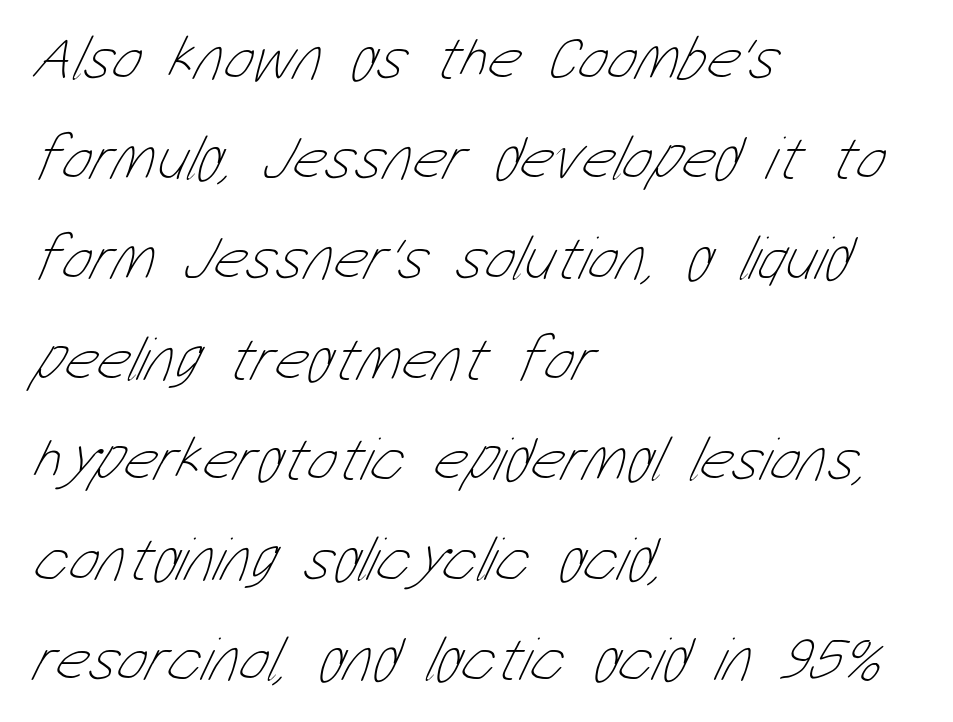
This sample has the flowing, uneven cadence of proportional lettering. Students, note that the glyphs here touch the page at normal intervals. The passage shown is not bold in any degree. Compared with typical paragraphs, the rows here are spaced about the same. The space beneath each line is pristine and unruled. The rag falls on the right side of this text block.
